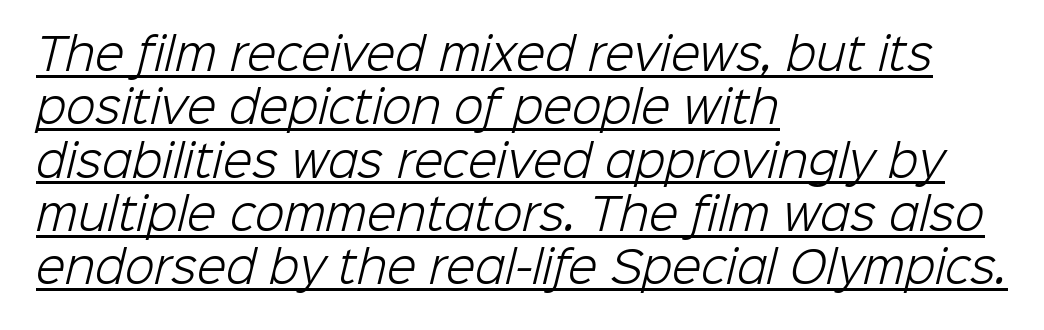
You could not count columns in this text — the font is proportionally spaced. Inter-character spacing is left at the font's built-in metrics. Underline: present. Font category for this specimen: sans-serif. Weight: not bold — regular or lighter.
